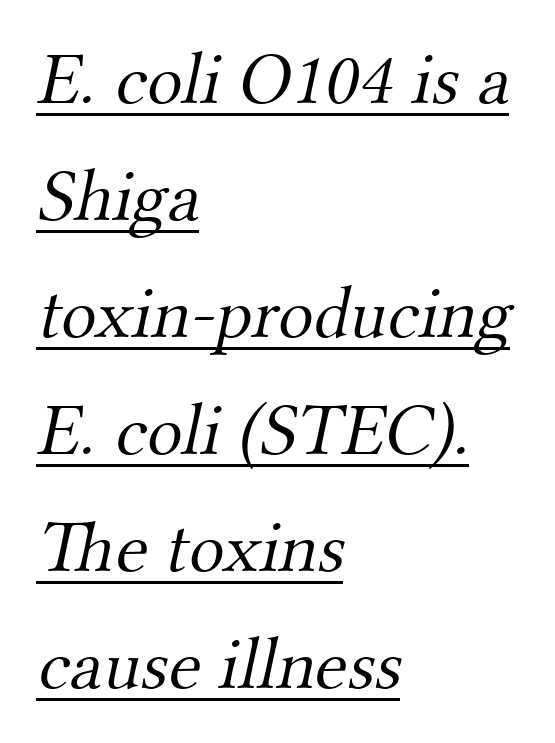
{"serif": "yes", "bold": "no", "weight": "light", "width": "normal", "stroke_contrast": "medium", "x_height": "small", "monospaced": "no", "underline": "yes", "align": "left", "line_spacing": "normal", "line_spacing_ratio": 1.58, "letter_spacing": "normal", "letter_spacing_em": 0.0, "glyph_px": 74}
